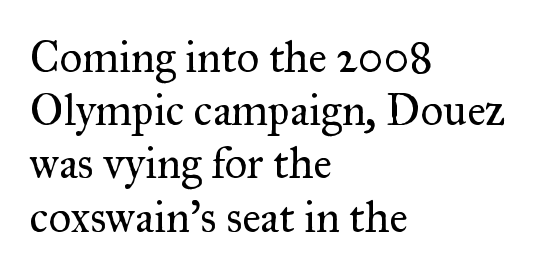
The face used here is seriffed, in the tradition of book romans. Letters have the restrained weight of plain body copy at most. The letters sit at their default tracking, neither squeezed nor spread. The specimen omits any rule beneath the text block's lines. Each letter keeps its own natural width here, so spacing adapts to shape.
